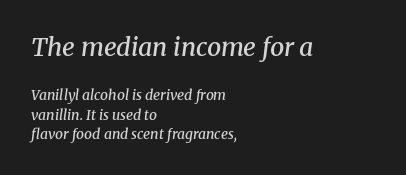
Q: Is the text bold? A: Semi-bold.
Q: Is the text italic (slanted)? A: Yes, it leans right by about 8 degrees.
Q: Is the text underlined? A: No.
Q: How is the paragraph aligned? A: Left-aligned.
Q: Is the spacing between letters normal or unusually wide? A: Normal.
Q: Is the spacing between lines tight, normal or loose? A: Normal.
Q: Which block of text is set in a larger size, the first (top) or the second (bottom)? A: The first (top) one.
